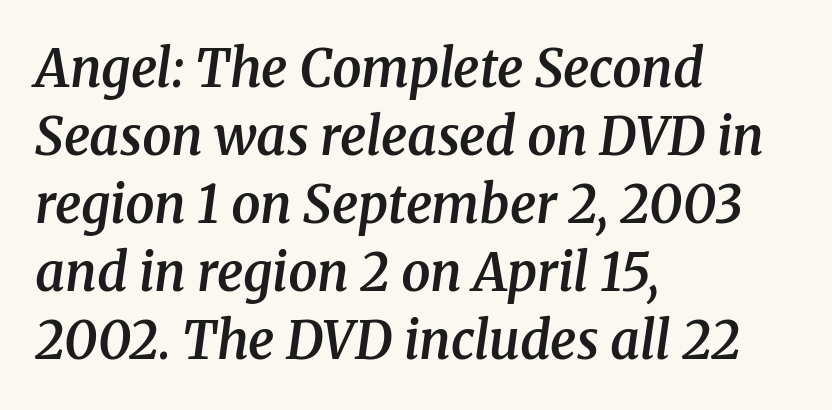
Q: Is the text bold? A: Semi-bold.
Q: Is the text italic (slanted)? A: Yes, it leans right by about 8 degrees.
Q: Is the typeface a serif or a sans-serif typeface? A: Serif.
Q: Is the text underlined? A: No.
Q: How is the paragraph aligned? A: Left-aligned.
Q: Is the spacing between letters normal or unusually wide? A: Normal.
Q: Is the spacing between lines tight, normal or loose? A: Normal.
Q: Width (condensed, normal, or wide)? A: Normal.
Q: Stroke contrast? A: Medium.
Q: x-height? A: Medium.
Q: Monospaced? A: No.
